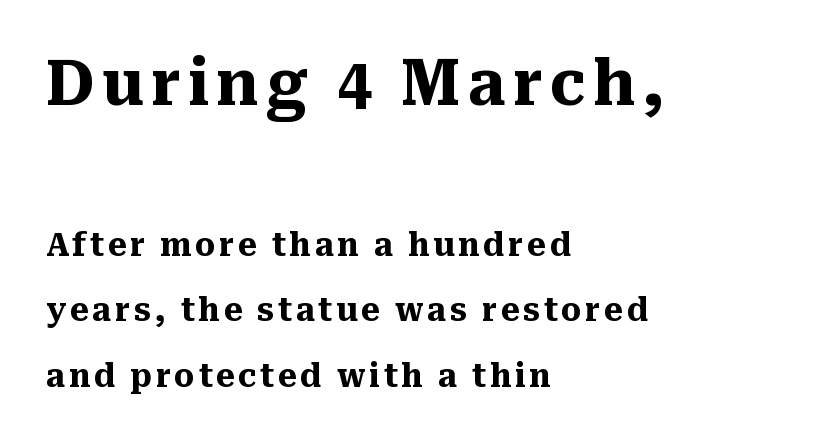
Q: Is the text bold? A: Yes.
Q: Is the text italic (slanted)? A: No, it is upright.
Q: Is the typeface a serif or a sans-serif typeface? A: Serif.
Q: Is the text underlined? A: No.
Q: How is the paragraph aligned? A: Left-aligned.
Q: Is the spacing between lines tight, normal or loose? A: Loose.
Q: Which block of text is set in a larger size, the first (top) or the second (bottom)? A: The first (top) one.
Q: Width (condensed, normal, or wide)? A: Normal.
Q: Stroke contrast? A: Medium.
Q: x-height? A: Medium.
Q: Monospaced? A: No.
